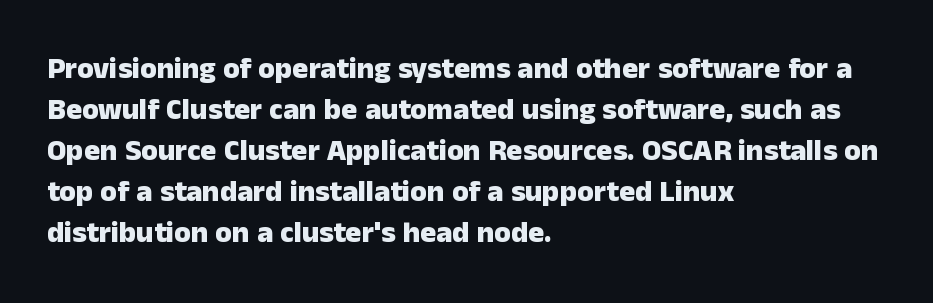
Casual observation: everything's shoved over to the left. The letters advance in unequal steps, a hallmark of proportional type. The axis of the letterforms is exactly vertical. The font family rendered here belongs to the sans-serif group. Spacing between characters is what you'd get straight out of the box.
